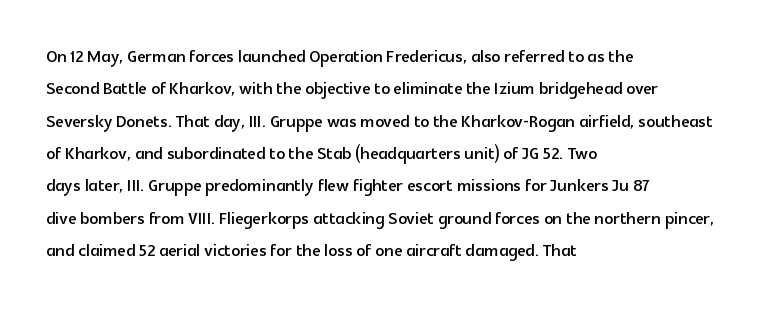
Q: Is the text italic (slanted)? A: No, it is upright.
Q: Is the text underlined? A: No.
Q: How is the paragraph aligned? A: Left-aligned.
Q: Is the spacing between letters normal or unusually wide? A: Normal.
Q: Is the spacing between lines tight, normal or loose? A: Normal.
